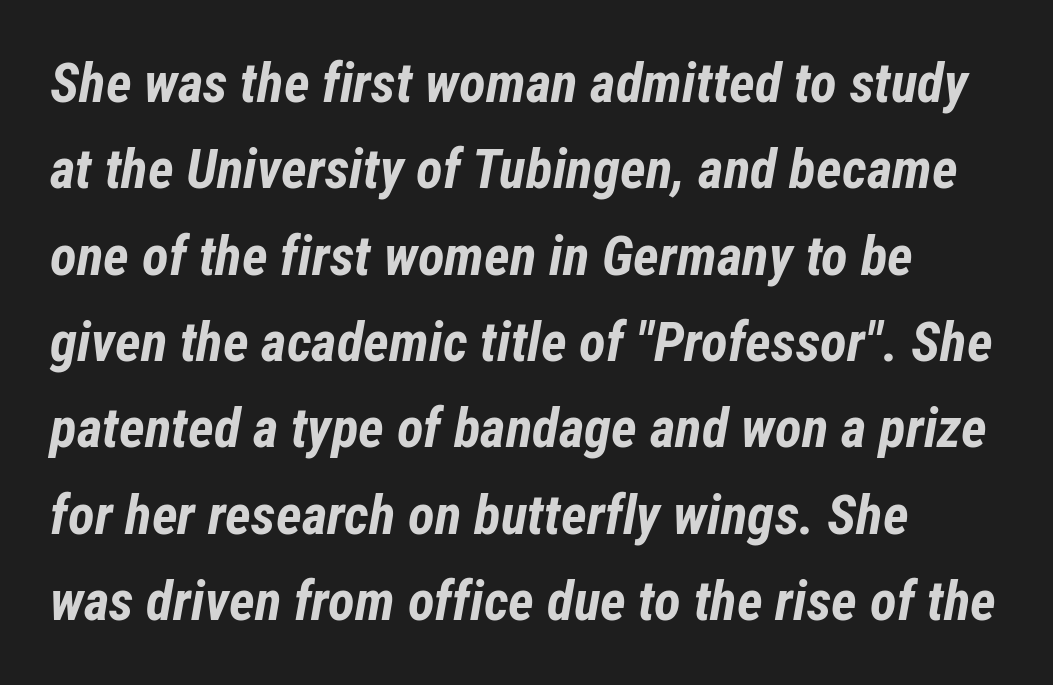
The horizontal fit of the characters is conventional and even. You could not count columns in this text — the font is proportionally spaced. Emphasis-style slanted type is in use. Weight: bold. A typesetter would call this leading conventional body-copy spacing.
